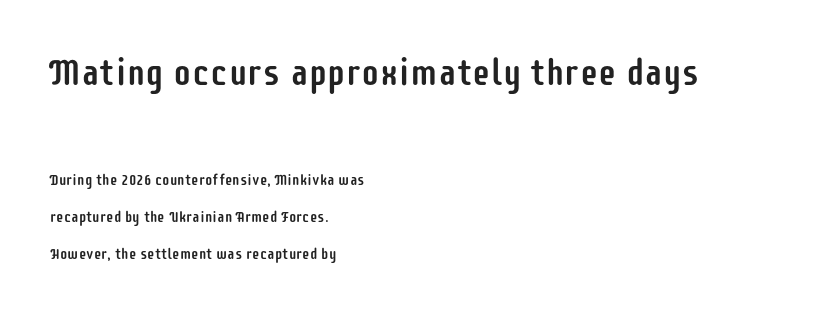
The space beneath each line is pristine and unruled. Rendered with straight, roman letterforms. The glyphs in this specimen are sans serif. Characters follow at the spacing the type designer built in. Do the characters align in a grid? No, the font is proportional.
